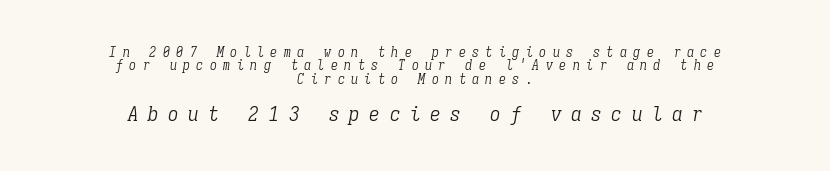
Observe the wide spacing: letters keep a clear distance from each other. Think standard paragraph weight, or any step lighter than that. Italic: yes, the glyphs are oblique. The area under the type is left untouched.
